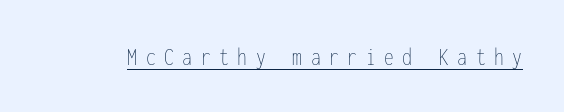
Q: Is the text bold? A: No.
Q: Is the text italic (slanted)? A: No, it is upright.
Q: Is the text underlined? A: Yes.
Q: Is the spacing between letters normal or unusually wide? A: Unusually wide.
